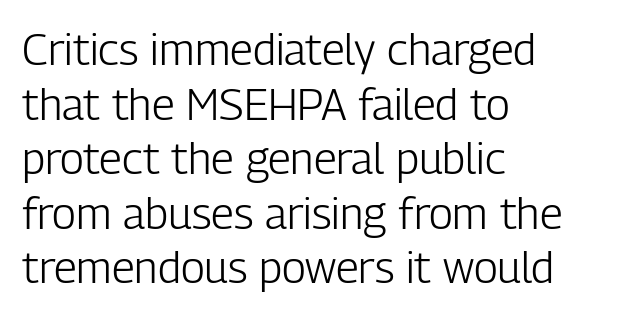
{"serif": "no", "italic": "no", "bold": "no", "weight": "light", "width": "condensed", "stroke_contrast": "low", "x_height": "medium", "monospaced": "no", "underline": "no", "align": "left", "line_spacing_ratio": 1.24, "letter_spacing": "normal", "letter_spacing_em": 0.0, "glyph_px": 44}
